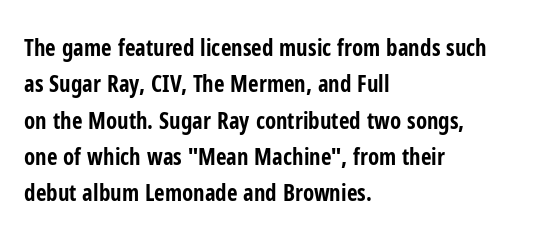
The text block is weighted toward the left margin, trailing off unevenly rightward. These lines carry a lot of weight — the face is fully bold. The letters stand upright; this is a roman face. Each row of text sits above clean, open space. This rendering leaves character spacing at its baseline value.
